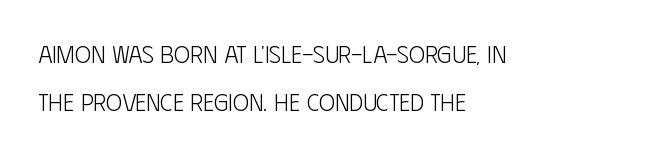
Is there much room between lines? Yes — plenty of vertical air separates them. The passage shown has conventional tracking throughout. The typeface has the unassuming heft of standard copy or less. Quick note: not italic, upright. Underline: absent.
